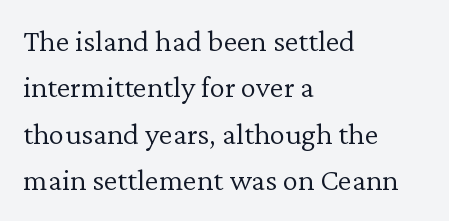
The image shows 31 px light serif type, upright; set left-aligned, normal line spacing (1.5x), normal letter spacing, not underlined; low stroke contrast and a medium x-height.
